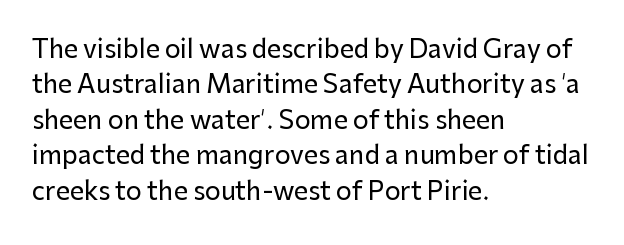
The line texture is even and compact thanks to regular tracking. Glance below the letters and you will spot only blank space. It's the straight-up-and-down kind of type. Each line starts at the same left margin while the right side varies. Reading down the column, the eye jumps a familiar distance to each next line.
